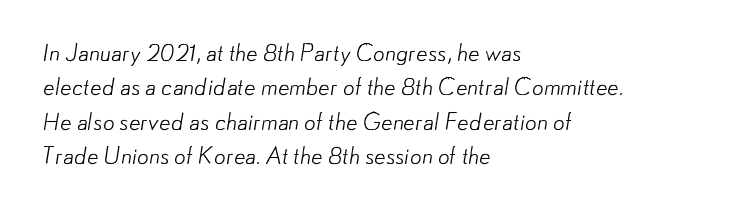
{"bold": "no", "underline": "no", "align": "left", "line_spacing": "normal", "line_spacing_ratio": 1.49, "letter_spacing": "normal", "letter_spacing_em": 0.0, "glyph_px": 23}
